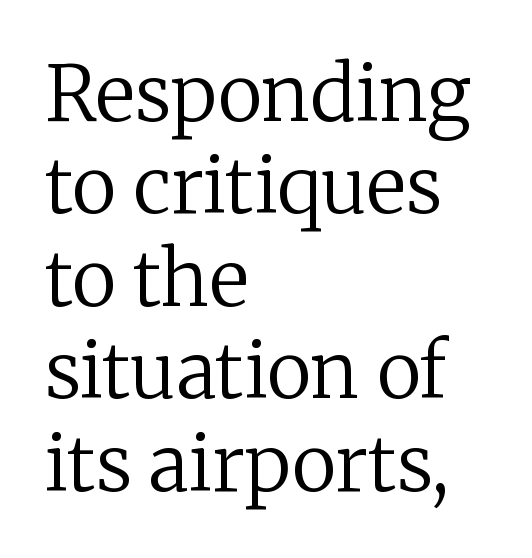
{"serif": "yes", "italic": "no", "bold": "no", "weight": "regular", "width": "normal", "stroke_contrast": "low", "x_height": "medium", "monospaced": "no", "underline": "no", "align": "left", "line_spacing_ratio": 1.2, "letter_spacing": "normal", "letter_spacing_em": 0.0, "glyph_px": 77}
